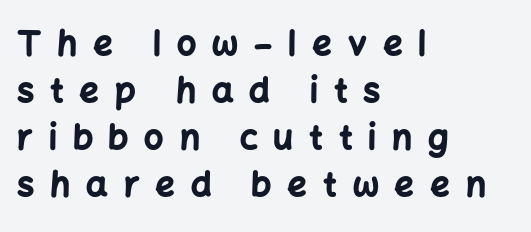
{"serif": "no", "italic": "no", "bold": "yes", "weight": "bold", "width": "normal", "stroke_contrast": "low", "x_height": "medium", "monospaced": "no", "underline": "no", "align": "left", "line_spacing": "normal", "line_spacing_ratio": 1.38, "letter_spacing": "wide", "letter_spacing_em": 0.47, "glyph_px": 34}
